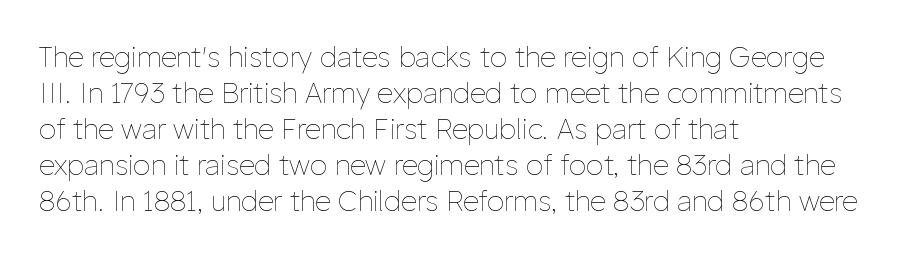
Each letter keeps its own natural width here, so spacing adapts to shape. Style check: upright. Unmarked baselines from the first word to the last. Weight class: somewhere from thin through regular.
